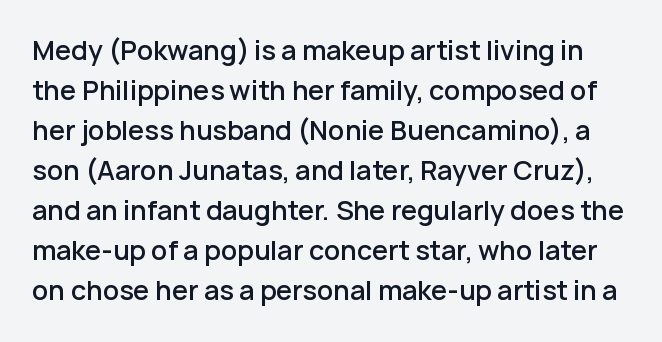
The image shows 26 px text type, upright; set normal line spacing (1.54x), normal letter spacing, not underlined.
